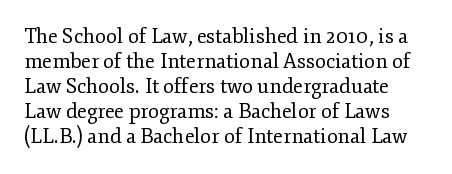
The rows are spaced the way most documents space them. The string is rendered with underlining switched off. Rendered with straight, roman letterforms. Stem width sits at or under what a default text font uses. The line texture is even and compact thanks to regular tracking.
